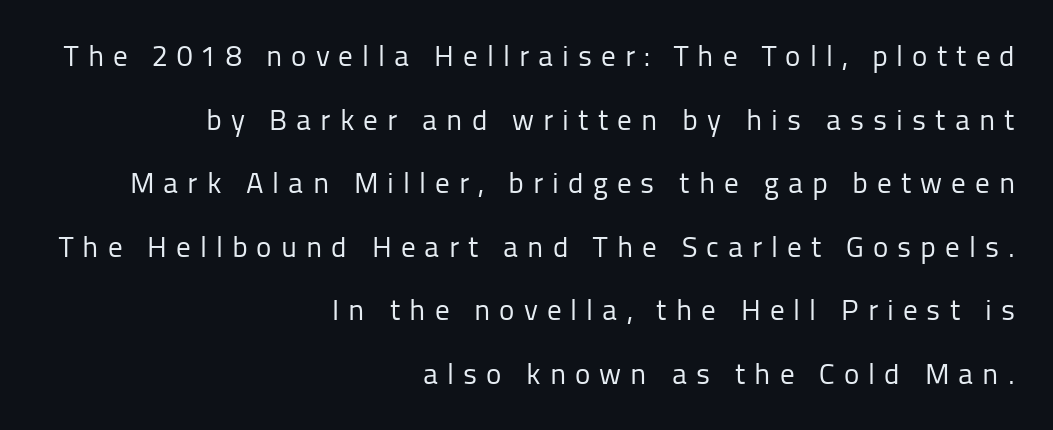
The image shows 29 px regular-weight sans-serif type, upright; set right-aligned, loose line spacing (2.19x), unusually wide letter spacing (+0.31 em), not underlined; low stroke contrast and a medium x-height.
